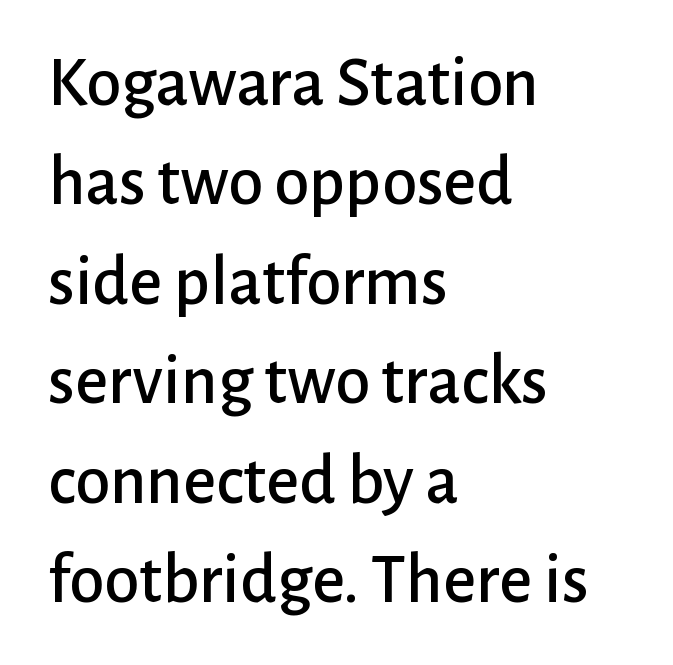
How are the letters spaced? Ordinarily, with no added tracking. These lines stack with their left ends in a neat column. Rendered with straight, roman letterforms. Underline: absent.
